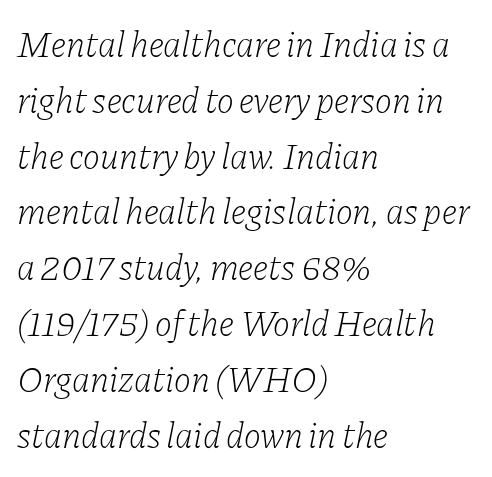
Q: Is the text bold? A: No.
Q: Is the text italic (slanted)? A: Yes, it leans right by about 11 degrees.
Q: Is the typeface a serif or a sans-serif typeface? A: Serif.
Q: Is the text underlined? A: No.
Q: How is the paragraph aligned? A: Left-aligned.
Q: Is the spacing between letters normal or unusually wide? A: Normal.
Q: Is the spacing between lines tight, normal or loose? A: Normal.
Q: Width (condensed, normal, or wide)? A: Normal.
Q: Stroke contrast? A: Low.
Q: x-height? A: Medium.
Q: Monospaced? A: No.
